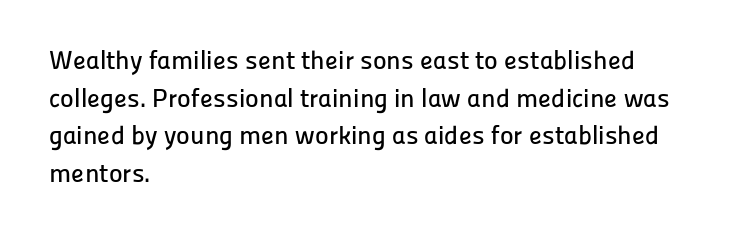
Q: Is the text italic (slanted)? A: No, it is upright.
Q: Is the text underlined? A: No.
Q: How is the paragraph aligned? A: Left-aligned.
Q: Is the spacing between letters normal or unusually wide? A: Normal.
Q: Is the spacing between lines tight, normal or loose? A: Normal.
